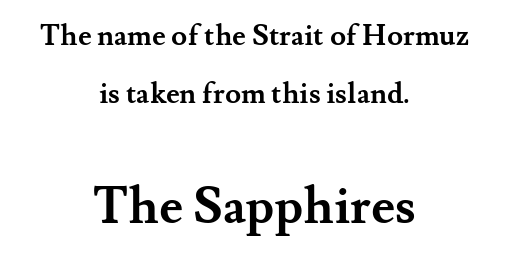
Reading top to bottom, the characters get bigger at the block break. Underlining? Definitely not there. Letterform terminals end in serifs throughout the passage. The passage shown is typed in a proportional face where columns would drift.
